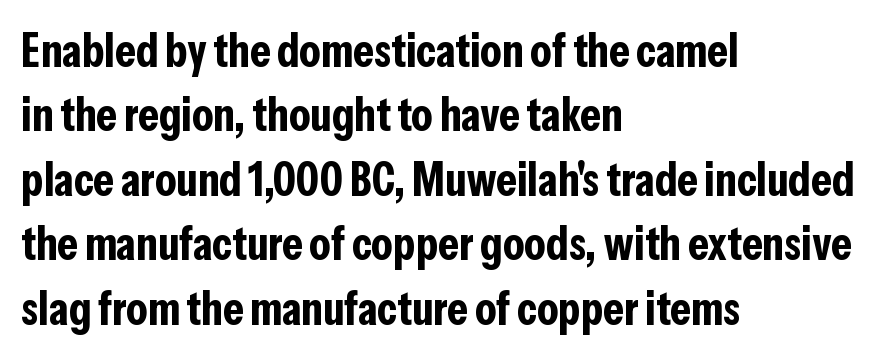
{"serif": "no", "italic": "no", "bold": "yes", "weight": "bold", "width": "condensed", "stroke_contrast": "low", "x_height": "medium", "monospaced": "no", "underline": "no", "align": "left", "line_spacing": "normal", "line_spacing_ratio": 1.37, "letter_spacing": "normal", "letter_spacing_em": 0.0, "glyph_px": 47}
